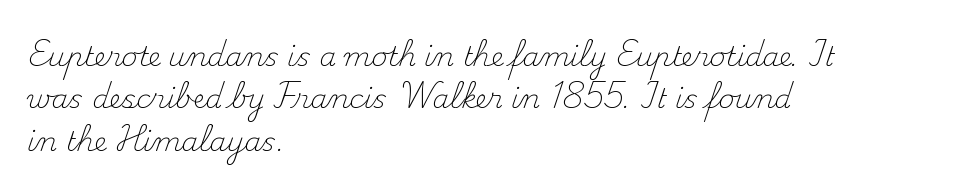
Characters follow at the spacing the type designer built in. Where is the straight margin? On the left. Weight: regular or lighter. Check the space under the baseline: it is left empty. Each new line begins a customary step beneath the previous one.
